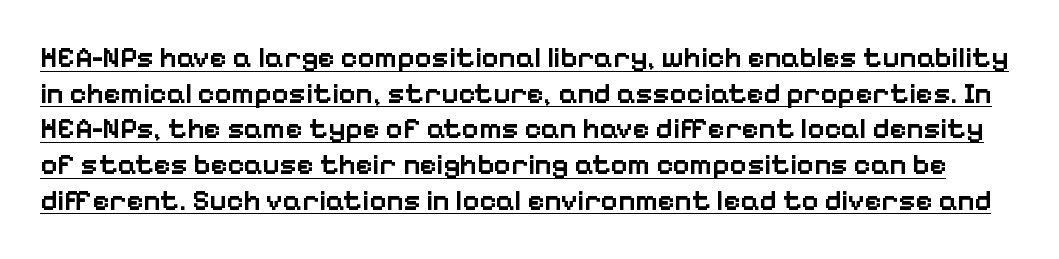
Examine the stroke ends and you'll find no serifs. Every stem runs plumb, perpendicular to the baseline. Beneath each row of characters lies a ruled line. Spacing verdict: proportional, widths tailored to each character. These lines carry some extra weight — a demibold, not a full bold. The horizontal fit of the characters is conventional and even.
